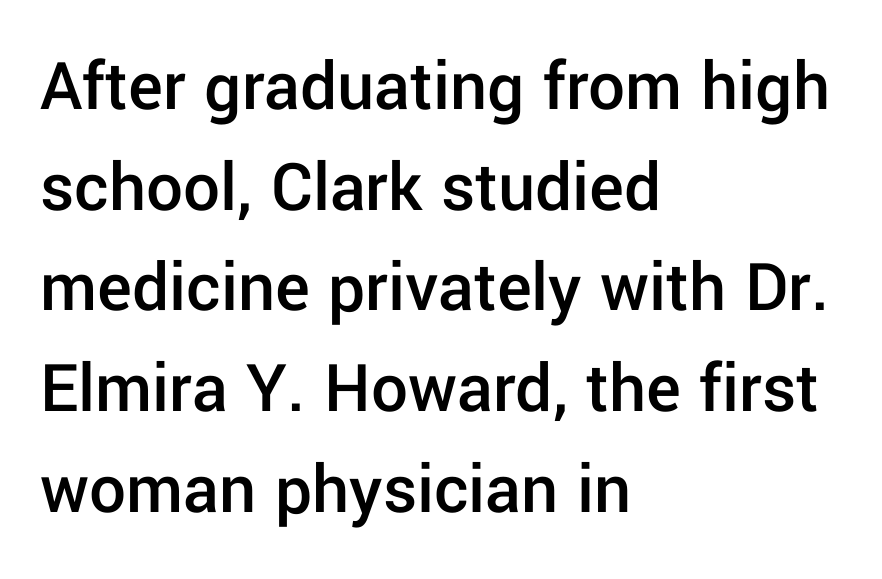
{"serif": "no", "italic": "no", "bold": "semi", "weight": "semibold", "width": "normal", "stroke_contrast": "low", "x_height": "medium", "monospaced": "no", "underline": "no", "align": "left", "line_spacing": "normal", "line_spacing_ratio": 1.38, "letter_spacing": "normal", "letter_spacing_em": 0.0, "glyph_px": 73}
